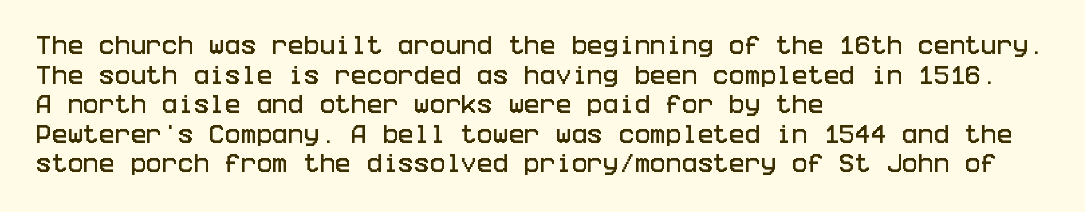
Caption: standard tracking, unaltered. Only glyphs here, with clear space below each row. The line-height multiplier appears to be the usual default. The typography opts for an upright posture over an oblique one. A student would call this left alignment; a typographer would say flush left, rag right.
